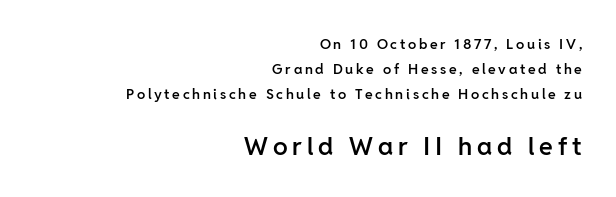
The image shows 25 px text type, upright; set right-aligned, line spacing 1.78x, not underlined; the second (bottom) block is 1.79x larger.
